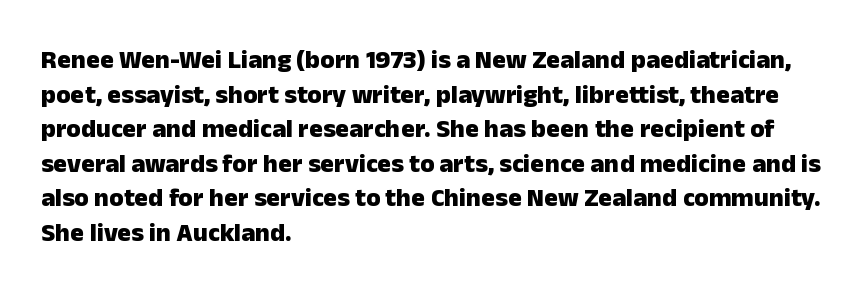
Do the letters lean? They stand straight. Standard letterfit; no display-style spreading of the glyphs. The strip under each line holds only bare page. The rendering anchors every line to the left-hand side. The glyphs have the mass of a bold cut. Quick note: interline space is typical.
